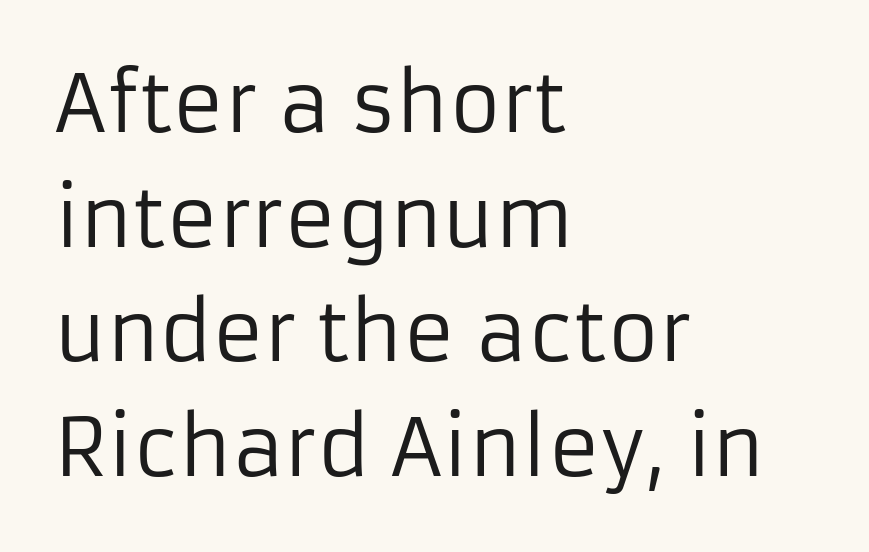
The image shows 79 px regular-weight sans-serif type, upright; set left-aligned, normal line spacing (1.45x), normal letter spacing, not underlined; low stroke contrast and a medium x-height.
